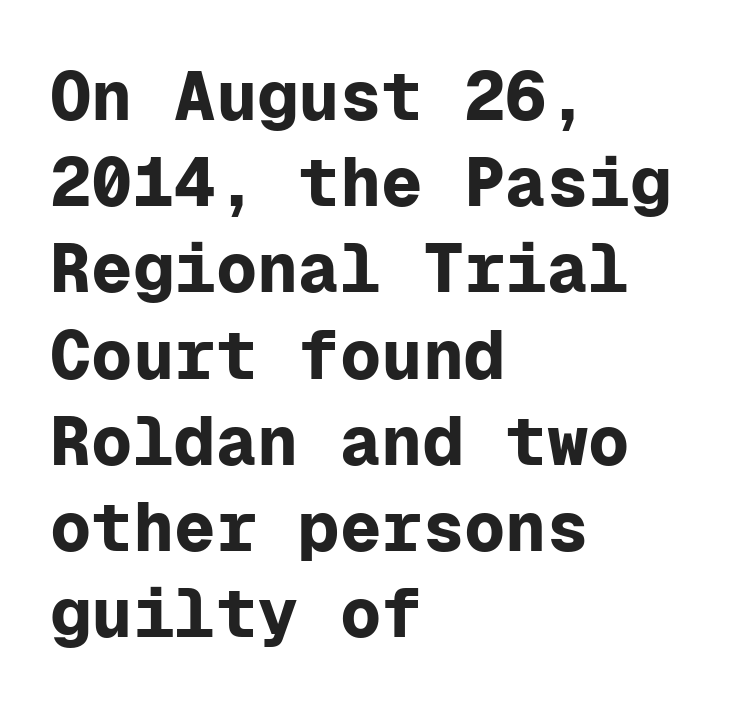
The paragraph shown leans on its left margin. Do the letters lean? They stand straight. Short note: letters normally spaced. This sample has the even, mechanical cadence of fixed-width lettering. The letters carry no serifs — their stems end cleanly without finishing strokes.
